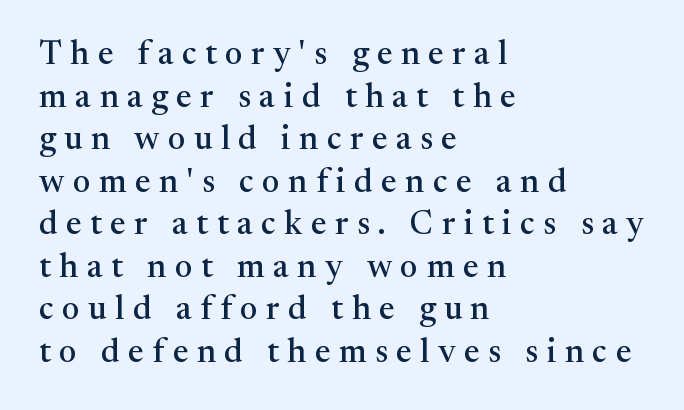
Only glyphs here, with clear space below each row. I'd call this a serif setting — the letters wear small feet. Do the characters align in a grid? No, the font is proportional. You could only call the tracking loose — the letters float apart. In terms of leading, this rendering sits right in the middle.
